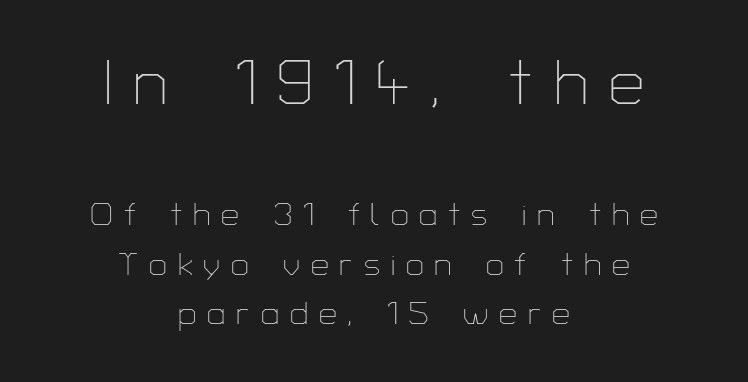
The image shows 63 px thin sans-serif type, upright; set centered, normal line spacing (1.54x), unusually wide letter spacing (+0.34 em), not underlined; the first (top) block is 1.97x larger; low stroke contrast and a medium x-height.
